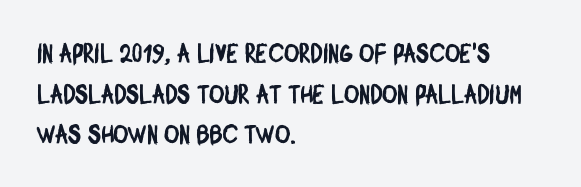
{"underline": "no", "align": "left", "line_spacing": "normal", "line_spacing_ratio": 1.56, "letter_spacing": "normal", "letter_spacing_em": 0.0, "glyph_px": 26}
